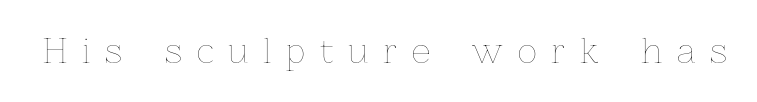
The image shows 33 px thin type, upright; set unusually wide letter spacing (+0.45 em), not underlined; low stroke contrast and a medium x-height.
